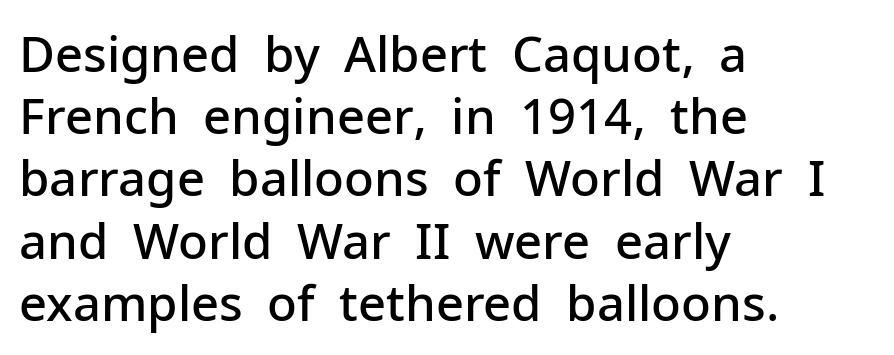
The image shows 49 px semibold sans-serif type, upright; set left-aligned, normal line spacing (1.27x), normal letter spacing, not underlined; low stroke contrast and a medium x-height.
